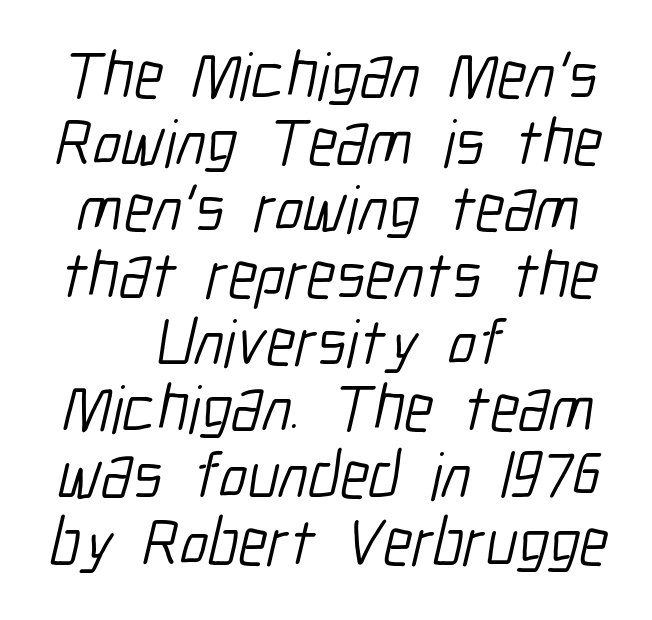
{"serif": "no", "bold": "no", "weight": "light", "width": "condensed", "stroke_contrast": "low", "x_height": "medium", "monospaced": "no", "underline": "no", "align": "center", "line_spacing": "tight", "line_spacing_ratio": 1.01, "letter_spacing": "normal", "letter_spacing_em": 0.0, "glyph_px": 66}
